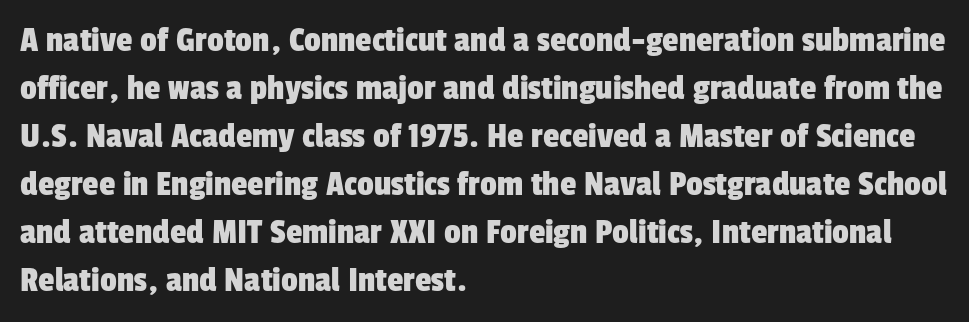
Q: Is the typeface a serif or a sans-serif typeface? A: Sans-serif.
Q: Is the text underlined? A: No.
Q: How is the paragraph aligned? A: Left-aligned.
Q: Is the spacing between letters normal or unusually wide? A: Normal.
Q: Is the spacing between lines tight, normal or loose? A: Normal.
Q: Width (condensed, normal, or wide)? A: Condensed.
Q: Stroke contrast? A: Low.
Q: x-height? A: Medium.
Q: Monospaced? A: No.
